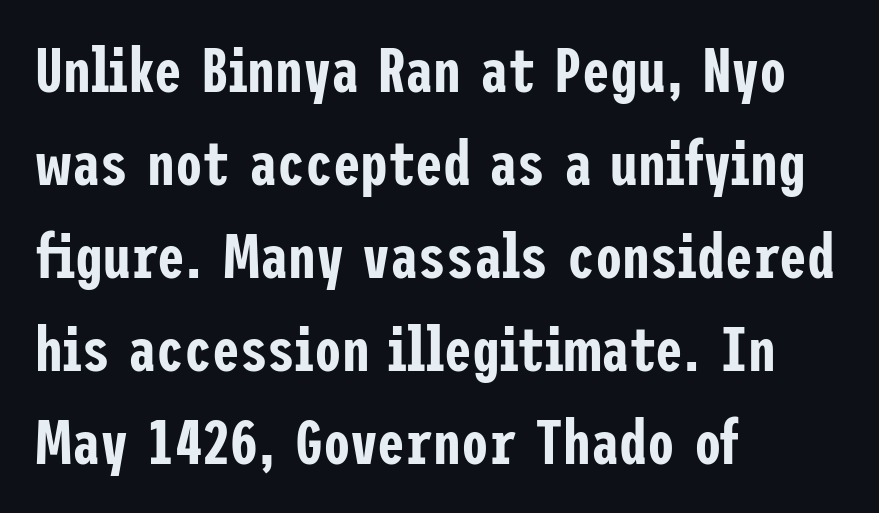
Where is the straight margin? On the left. Look at the bottom of the vertical strokes: they stop flat, with no serifs. These lines were composed using upright roman letters. Is there much room between lines? A standard amount, neither cramped nor airy. The glyphs are unaccompanied by any horizontal stroke below them.
